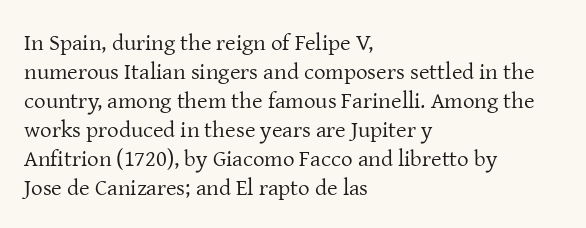
{"italic": "no", "bold": "no", "underline": "no", "align": "left", "line_spacing": "normal", "line_spacing_ratio": 1.26, "letter_spacing": "normal", "letter_spacing_em": 0.0, "glyph_px": 23}
